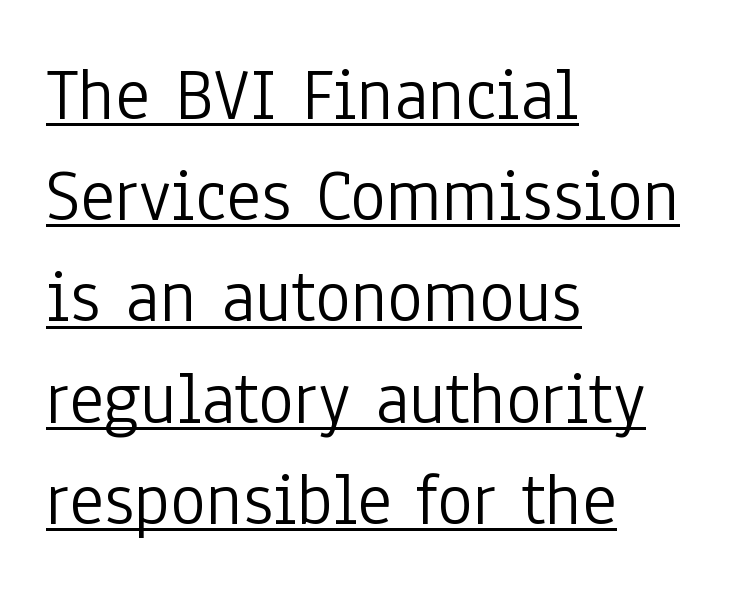
{"serif": "no", "italic": "no", "bold": "no", "weight": "light", "width": "condensed", "stroke_contrast": "low", "x_height": "medium", "monospaced": "no", "underline": "yes", "align": "left", "line_spacing": "normal", "line_spacing_ratio": 1.35, "letter_spacing": "normal", "letter_spacing_em": 0.0, "glyph_px": 75}
